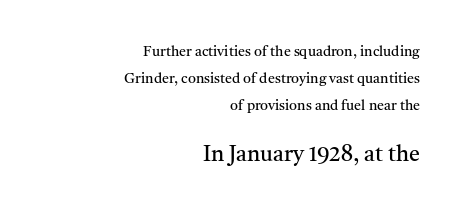
Q: Is the text bold? A: No.
Q: Is the text italic (slanted)? A: No, it is upright.
Q: Is the text underlined? A: No.
Q: How is the paragraph aligned? A: Right-aligned.
Q: Is the spacing between letters normal or unusually wide? A: Normal.
Q: Is the spacing between lines tight, normal or loose? A: Loose.
Q: Which block of text is set in a larger size, the first (top) or the second (bottom)? A: The second (bottom) one.
